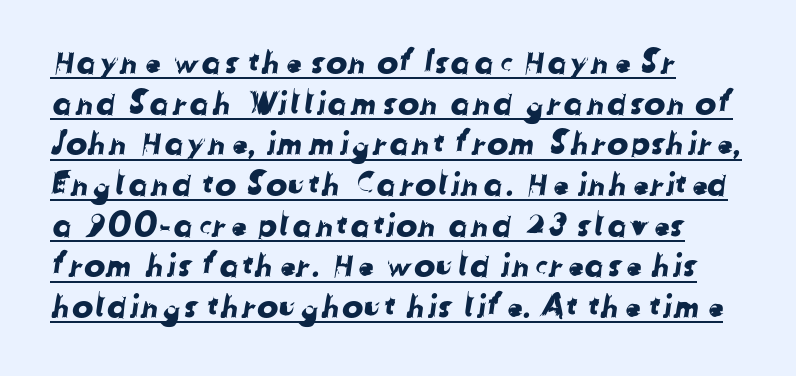
{"serif": "no", "width": "normal", "stroke_contrast": "low", "x_height": "medium", "monospaced": "no", "underline": "yes", "align": "left", "line_spacing": "normal", "line_spacing_ratio": 1.27, "letter_spacing": "normal", "letter_spacing_em": 0.0, "glyph_px": 32}
